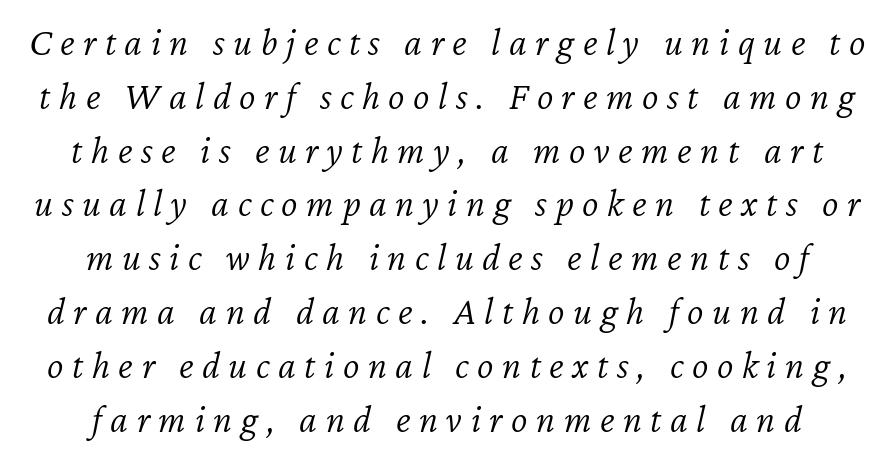
The image shows 39 px light type, italic (leaning right); set centered, normal line spacing (1.38x), unusually wide letter spacing (+0.22 em), not underlined; low stroke contrast and a medium x-height.
